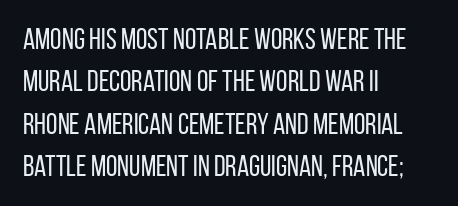
The image shows 29 px regular-weight, condensed sans-serif type, upright; set left-aligned, normal line spacing (1.46x), normal letter spacing, not underlined; low stroke contrast and a large x-height.
